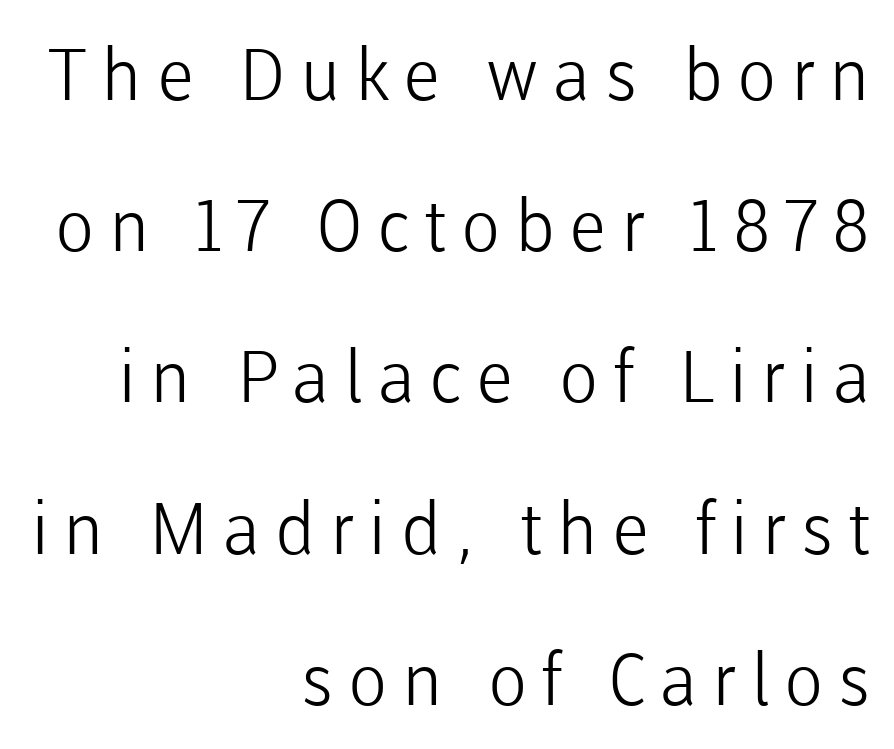
Leading is clearly above the norm, producing a sparse column. The font sits on the lighter half of the weight spectrum, regular included. This rendering uses right alignment, leaving the left contour irregular. Nope, no serifs anywhere on these letters. In terms of posture, this sample is upright. The words here are not underlined.
